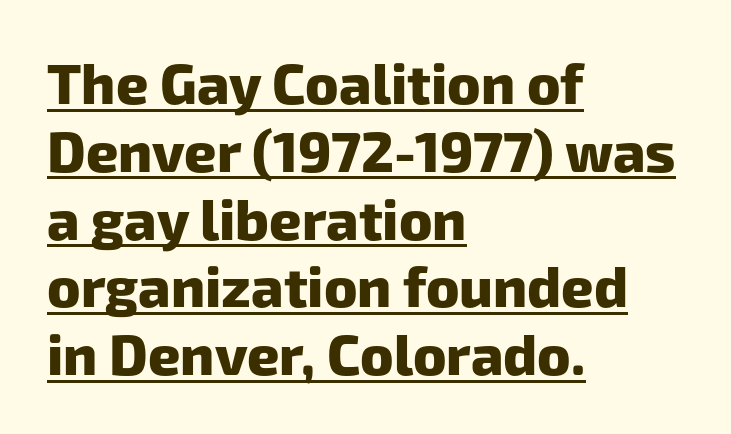
Q: Is the text bold? A: Yes.
Q: Is the typeface a serif or a sans-serif typeface? A: Sans-serif.
Q: Is the text underlined? A: Yes.
Q: How is the paragraph aligned? A: Left-aligned.
Q: Is the spacing between letters normal or unusually wide? A: Normal.
Q: Width (condensed, normal, or wide)? A: Normal.
Q: Stroke contrast? A: Low.
Q: x-height? A: Medium.
Q: Monospaced? A: No.
